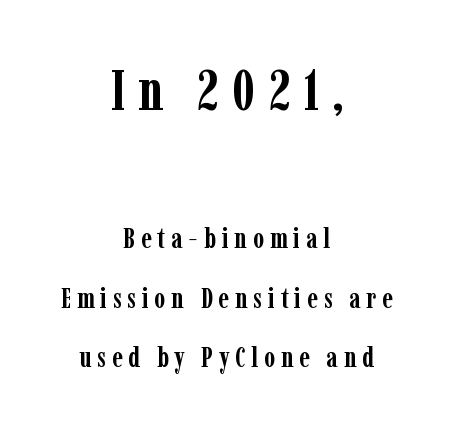
The image shows 57 px semibold, condensed serif type, upright; set centered, loose line spacing (2.12x), unusually wide letter spacing (+0.21 em), not underlined; the first (top) block is 2.04x larger; low stroke contrast and a medium x-height.
